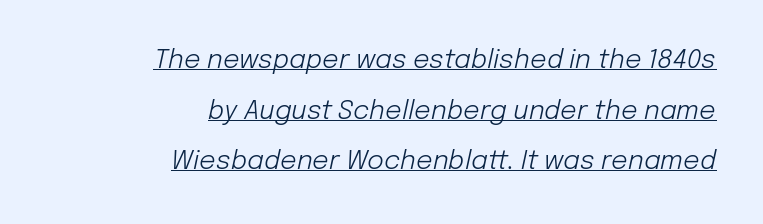
The image shows 26 px text type, italic (leaning right); set right-aligned, loose line spacing (1.95x), normal letter spacing, underlined.
